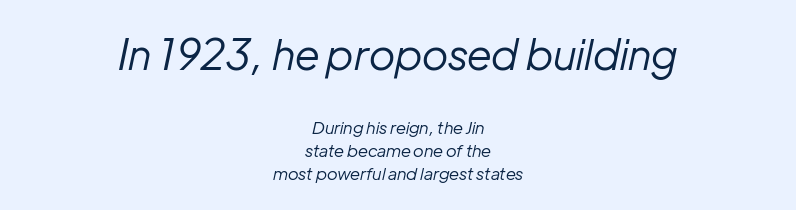
The image shows 42 px regular-weight type, italic (leaning right); set centered, normal line spacing (1.35x), normal letter spacing, not underlined; the first (top) block is 2.47x larger; low stroke contrast and a medium x-height.
